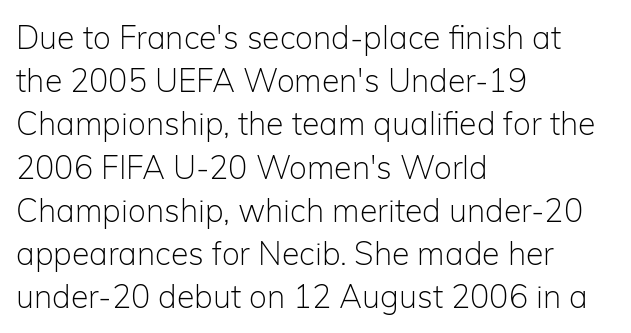
{"serif": "no", "italic": "no", "bold": "no", "weight": "light", "width": "normal", "stroke_contrast": "low", "x_height": "medium", "monospaced": "no", "underline": "no", "align": "left", "line_spacing": "normal", "line_spacing_ratio": 1.35, "letter_spacing": "normal", "letter_spacing_em": 0.0, "glyph_px": 32}
